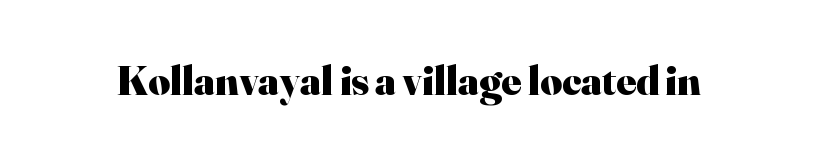
The image shows 42 px heavy serif type, upright; set normal letter spacing, not underlined; high stroke contrast and a small x-height.
